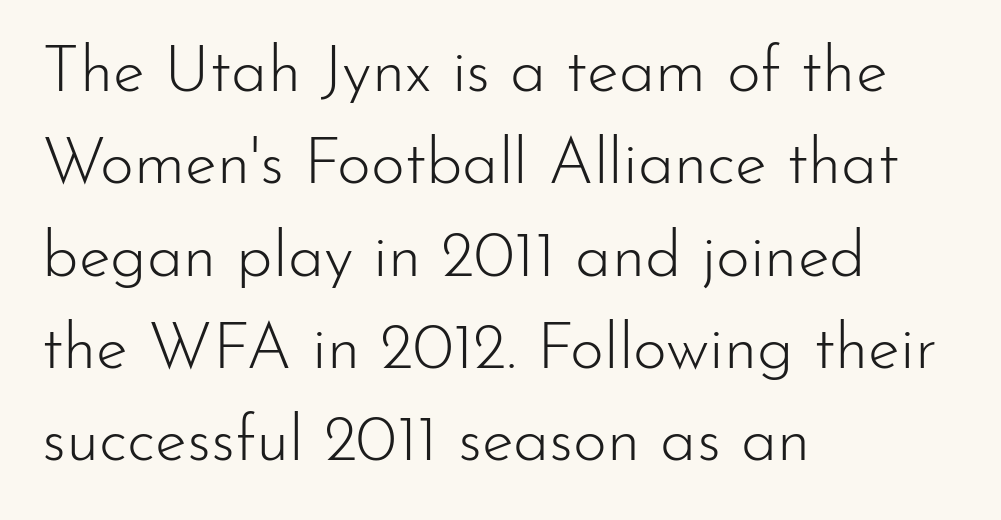
{"serif": "no", "italic": "no", "bold": "no", "weight": "light", "width": "normal", "stroke_contrast": "low", "x_height": "small", "monospaced": "no", "underline": "no", "align": "left", "line_spacing": "normal", "line_spacing_ratio": 1.42, "letter_spacing": "normal", "letter_spacing_em": 0.0, "glyph_px": 65}
